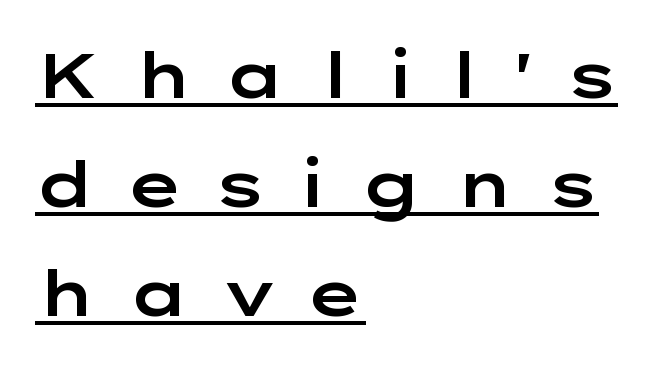
Q: Is the text italic (slanted)? A: No, it is upright.
Q: Is the typeface a serif or a sans-serif typeface? A: Sans-serif.
Q: Is the text underlined? A: Yes.
Q: How is the paragraph aligned? A: Left-aligned.
Q: Is the spacing between letters normal or unusually wide? A: Unusually wide.
Q: Width (condensed, normal, or wide)? A: Wide.
Q: Stroke contrast? A: Low.
Q: x-height? A: Medium.
Q: Monospaced? A: No.
